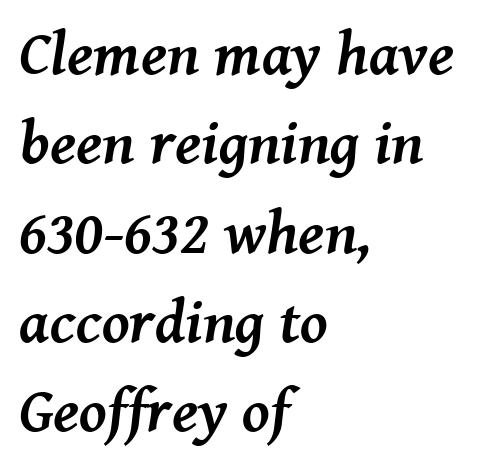
{"serif": "yes", "italic": "yes", "lean": "right", "slant_degrees": 8, "bold": "yes", "weight": "semibold", "width": "normal", "stroke_contrast": "medium", "x_height": "medium", "monospaced": "no", "underline": "no", "align": "left", "line_spacing": "normal", "line_spacing_ratio": 1.44, "letter_spacing": "normal", "letter_spacing_em": 0.0, "glyph_px": 62}
